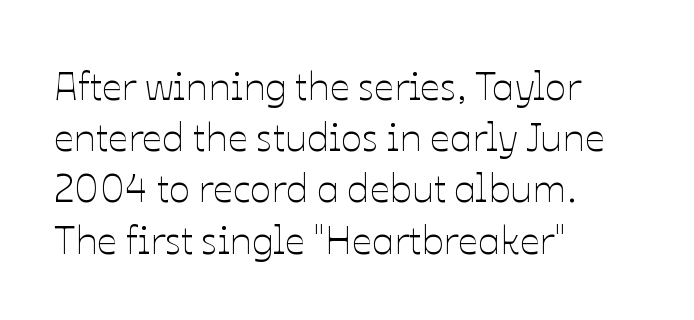
The image shows 40 px thin type, upright; set left-aligned, normal line spacing (1.28x), normal letter spacing, not underlined; low stroke contrast and a medium x-height.
